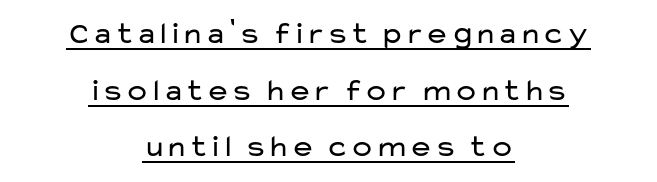
Q: Is the text bold? A: No.
Q: Is the text italic (slanted)? A: No, it is upright.
Q: Is the typeface a serif or a sans-serif typeface? A: Sans-serif.
Q: Is the text underlined? A: Yes.
Q: How is the paragraph aligned? A: Centered.
Q: Is the spacing between letters normal or unusually wide? A: Normal.
Q: Width (condensed, normal, or wide)? A: Wide.
Q: Stroke contrast? A: Low.
Q: x-height? A: Medium.
Q: Monospaced? A: No.
